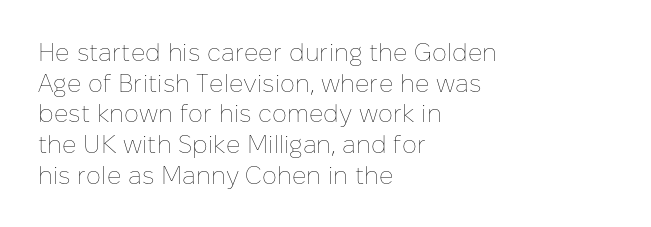
{"italic": "no", "bold": "no", "underline": "no", "align": "left", "line_spacing_ratio": 1.23, "letter_spacing": "normal", "letter_spacing_em": 0.0, "glyph_px": 25}
